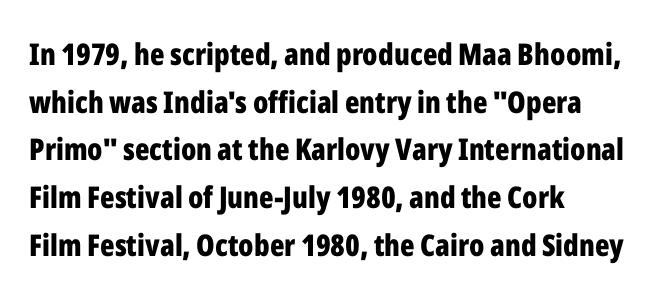
Q: Is the text bold? A: Yes.
Q: Is the text italic (slanted)? A: No, it is upright.
Q: Is the typeface a serif or a sans-serif typeface? A: Sans-serif.
Q: Is the text underlined? A: No.
Q: How is the paragraph aligned? A: Left-aligned.
Q: Is the spacing between letters normal or unusually wide? A: Normal.
Q: Is the spacing between lines tight, normal or loose? A: Normal.
Q: Width (condensed, normal, or wide)? A: Condensed.
Q: Stroke contrast? A: Low.
Q: x-height? A: Medium.
Q: Monospaced? A: No.
